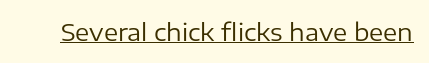
Underlined type. When letters stand straight like this, we call the style roman or upright. The line texture is even and compact thanks to regular tracking. The strokes carry an ordinary text weight at most.
